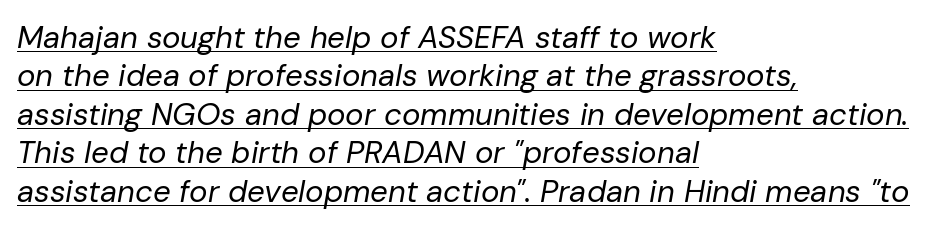
Q: Is the text bold? A: No.
Q: Is the text italic (slanted)? A: Yes, it leans right by about 10 degrees.
Q: Is the text underlined? A: Yes.
Q: How is the paragraph aligned? A: Left-aligned.
Q: Is the spacing between letters normal or unusually wide? A: Normal.
Q: Width (condensed, normal, or wide)? A: Normal.
Q: Stroke contrast? A: Low.
Q: x-height? A: Medium.
Q: Monospaced? A: No.
